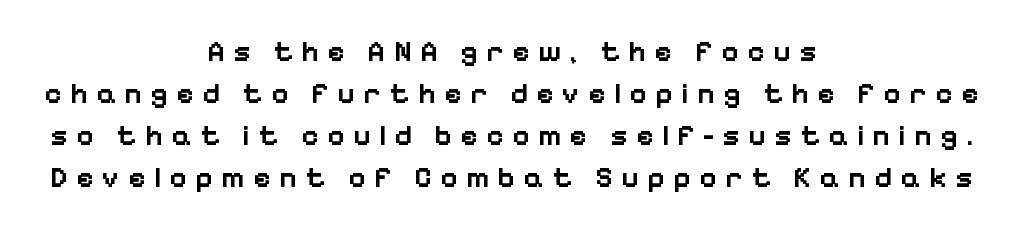
Q: Is the text bold? A: Semi-bold.
Q: Is the text italic (slanted)? A: No, it is upright.
Q: Is the typeface a serif or a sans-serif typeface? A: Sans-serif.
Q: Is the text underlined? A: No.
Q: How is the paragraph aligned? A: Centered.
Q: Is the spacing between letters normal or unusually wide? A: Unusually wide.
Q: Is the spacing between lines tight, normal or loose? A: Normal.
Q: Width (condensed, normal, or wide)? A: Normal.
Q: Stroke contrast? A: Low.
Q: x-height? A: Medium.
Q: Monospaced? A: No.
